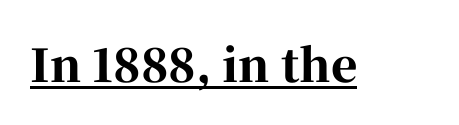
Q: Is the text bold? A: Yes.
Q: Is the text italic (slanted)? A: No, it is upright.
Q: Is the typeface a serif or a sans-serif typeface? A: Serif.
Q: Is the text underlined? A: Yes.
Q: Is the spacing between letters normal or unusually wide? A: Normal.
Q: Width (condensed, normal, or wide)? A: Normal.
Q: Stroke contrast? A: High.
Q: x-height? A: Medium.
Q: Monospaced? A: No.
